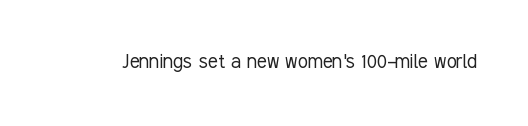
The type is set solid horizontally, with unmodified tracking. Words float on clear page, feet unadorned. A quiet, ordinary-to-light weight characterises the typeface. The type sits square on the baseline with zero lean.
